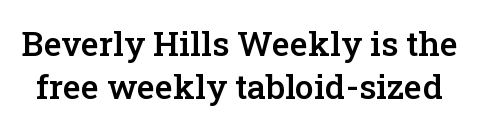
These lines keep a tight, regular rhythm from letter to letter. Nope, not italic — everything's standing straight. The strokes are fattened partway — semibold, not bold. Quick note: interline space is typical. These lines are rendered in a variable-pitch font. The space beneath each line is pristine and unruled.
